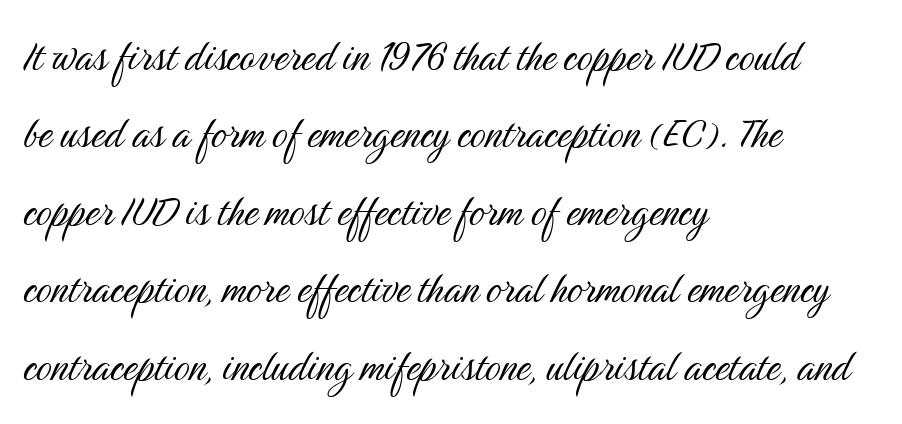
The image shows 49 px light, condensed sans-serif type; set left-aligned, normal line spacing (1.58x), normal letter spacing, not underlined; medium stroke contrast and a medium x-height.
